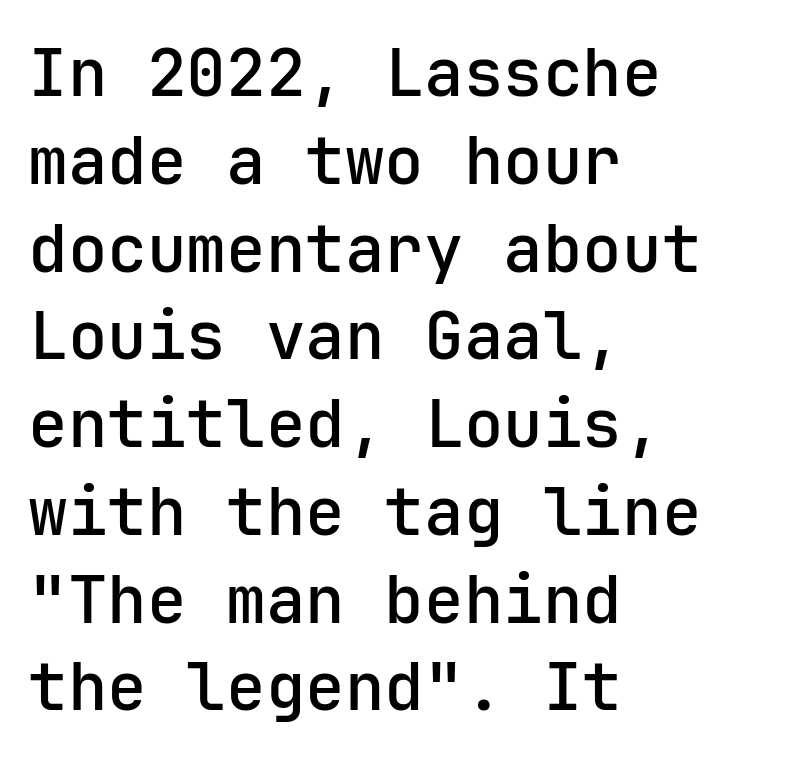
The image shows 66 px semibold sans-serif type, upright; set left-aligned, normal line spacing (1.33x), normal letter spacing, not underlined; low stroke contrast and a medium x-height.
